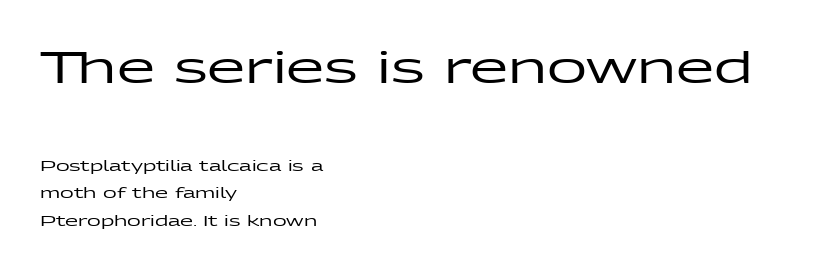
The image shows 44 px wide sans-serif type, upright; set left-aligned, line spacing 1.83x, normal letter spacing, not underlined; the first (top) block is 2.93x larger; low stroke contrast and a medium x-height.
